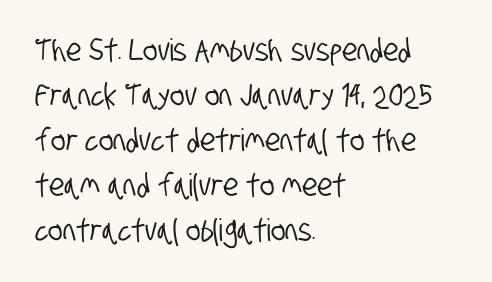
{"serif": "no", "width": "condensed", "stroke_contrast": "low", "x_height": "large", "monospaced": "no", "underline": "no", "align": "left", "line_spacing": "normal", "line_spacing_ratio": 1.45, "letter_spacing": "normal", "letter_spacing_em": 0.0, "glyph_px": 31}
